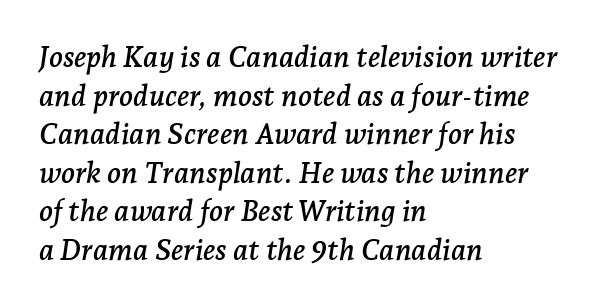
{"serif": "yes", "italic": "yes", "lean": "right", "slant_degrees": 7, "width": "normal", "stroke_contrast": "low", "x_height": "medium", "monospaced": "no", "underline": "no", "align": "left", "line_spacing": "normal", "line_spacing_ratio": 1.33, "letter_spacing": "normal", "letter_spacing_em": 0.0, "glyph_px": 29}
